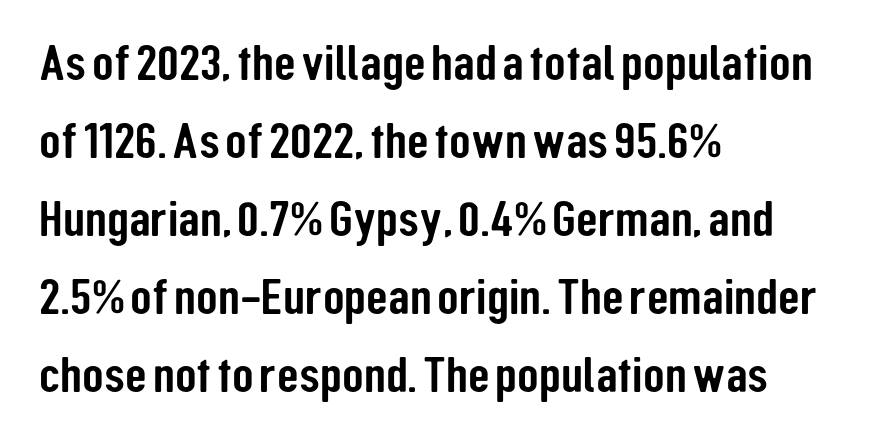
Q: Is the text italic (slanted)? A: No, it is upright.
Q: Is the typeface a serif or a sans-serif typeface? A: Sans-serif.
Q: Is the text underlined? A: No.
Q: How is the paragraph aligned? A: Left-aligned.
Q: Is the spacing between letters normal or unusually wide? A: Normal.
Q: Is the spacing between lines tight, normal or loose? A: Normal.
Q: Width (condensed, normal, or wide)? A: Condensed.
Q: Stroke contrast? A: Low.
Q: x-height? A: Medium.
Q: Monospaced? A: No.
